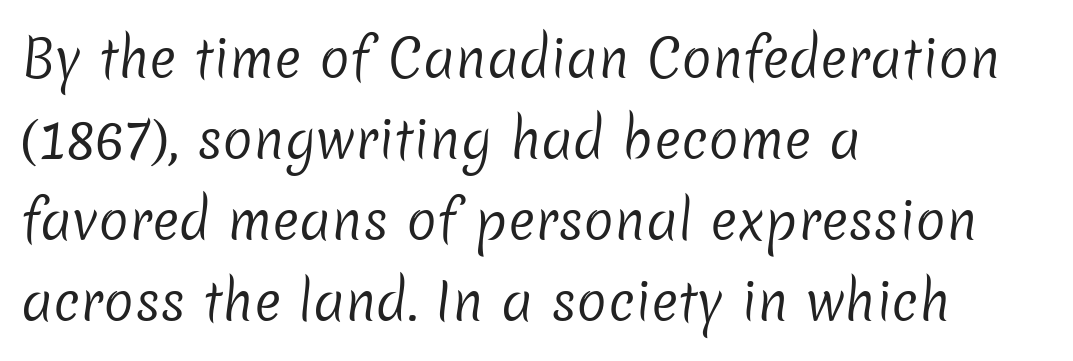
Q: Is the text bold? A: No.
Q: Is the typeface a serif or a sans-serif typeface? A: Sans-serif.
Q: Is the text underlined? A: No.
Q: How is the paragraph aligned? A: Left-aligned.
Q: Is the spacing between letters normal or unusually wide? A: Normal.
Q: Is the spacing between lines tight, normal or loose? A: Normal.
Q: Width (condensed, normal, or wide)? A: Normal.
Q: Stroke contrast? A: Low.
Q: x-height? A: Medium.
Q: Monospaced? A: No.
